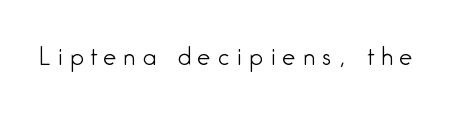
Q: Is the text bold? A: No.
Q: Is the text italic (slanted)? A: No, it is upright.
Q: Is the text underlined? A: No.
Q: Is the spacing between letters normal or unusually wide? A: Unusually wide.
